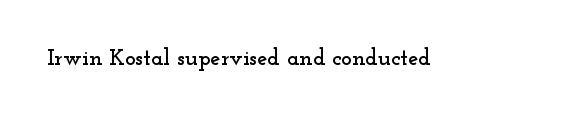
Each word holds together tightly as a unit, with standard inter-letter gaps. Posture: upright roman. The specimen omits any rule beneath the text block's lines.
